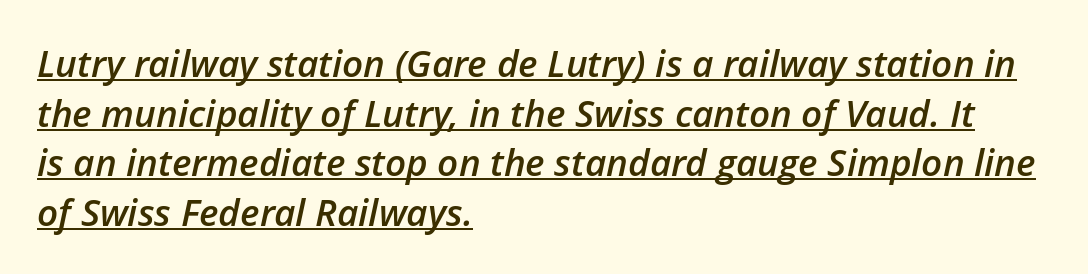
The image shows 37 px semibold type, italic (leaning right); set left-aligned, normal line spacing (1.34x), normal letter spacing, underlined; low stroke contrast and a medium x-height.
